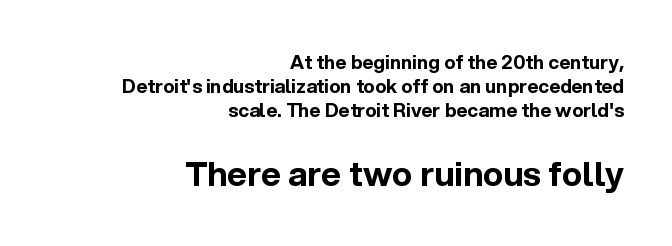
Q: Is the text bold? A: Yes.
Q: Is the text italic (slanted)? A: No, it is upright.
Q: Is the typeface a serif or a sans-serif typeface? A: Sans-serif.
Q: Is the text underlined? A: No.
Q: How is the paragraph aligned? A: Right-aligned.
Q: Is the spacing between letters normal or unusually wide? A: Normal.
Q: Is the spacing between lines tight, normal or loose? A: Normal.
Q: Which block of text is set in a larger size, the first (top) or the second (bottom)? A: The second (bottom) one.
Q: Width (condensed, normal, or wide)? A: Normal.
Q: x-height? A: Medium.
Q: Monospaced? A: No.
